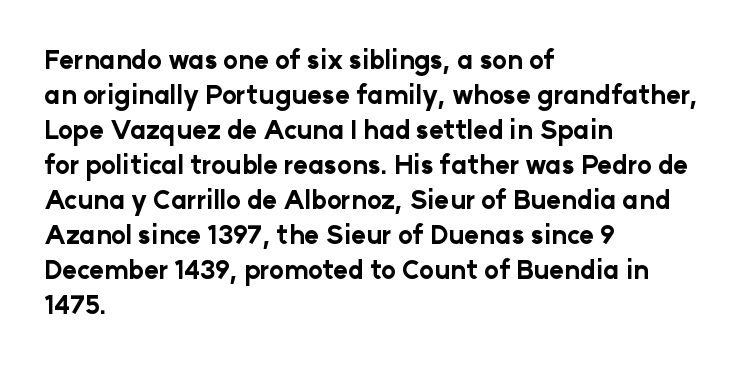
Q: Is the text bold? A: Yes.
Q: Is the text italic (slanted)? A: No, it is upright.
Q: Is the text underlined? A: No.
Q: How is the paragraph aligned? A: Left-aligned.
Q: Is the spacing between letters normal or unusually wide? A: Normal.
Q: Is the spacing between lines tight, normal or loose? A: Normal.
